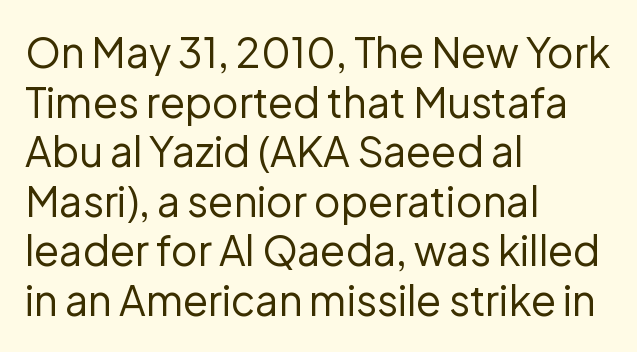
Tall strokes in this sample are plumb rather than angled. Are there feet on the stems? There aren't — it's a sans. The strokes are not fattened; the text isn't bold. The strip under each line holds only bare page. Observe the ordinary spacing: letters are neighbours, not strangers. The face used here is proportionally spaced, like ordinary book or web type.
